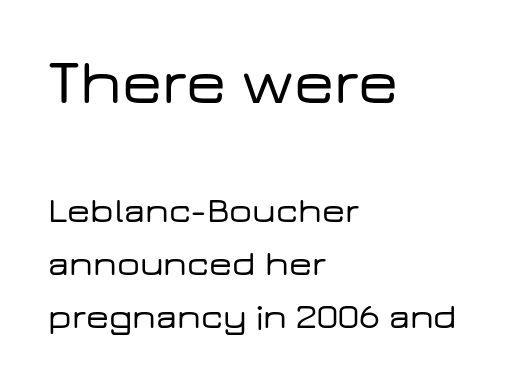
Here the first block reads like a headline and the second like body copy. Normally led — the rows are evenly, conventionally spaced. A typesetter would call this proportional, since set widths differ per character. Descenders are the only things crossing below the line. Vertical strokes here are truly vertical. The compositor pushed each line to the left boundary.
